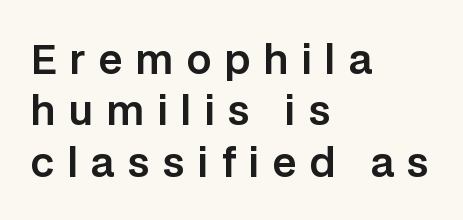
The image shows 39 px sans-serif type, upright; set left-aligned, normal line spacing (1.32x), unusually wide letter spacing (+0.34 em), not underlined; low stroke contrast and a large x-height.
